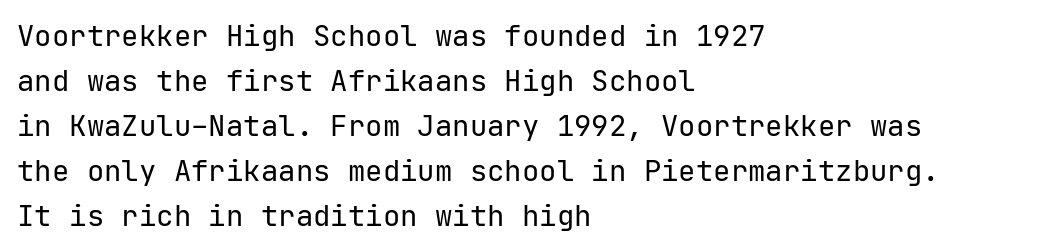
Q: Is the text bold? A: No.
Q: Is the text italic (slanted)? A: No, it is upright.
Q: Is the typeface a serif or a sans-serif typeface? A: Sans-serif.
Q: Is the text underlined? A: No.
Q: How is the paragraph aligned? A: Left-aligned.
Q: Is the spacing between letters normal or unusually wide? A: Normal.
Q: Is the spacing between lines tight, normal or loose? A: Normal.
Q: Width (condensed, normal, or wide)? A: Normal.
Q: Stroke contrast? A: Low.
Q: x-height? A: Medium.
Q: Monospaced? A: Yes.
